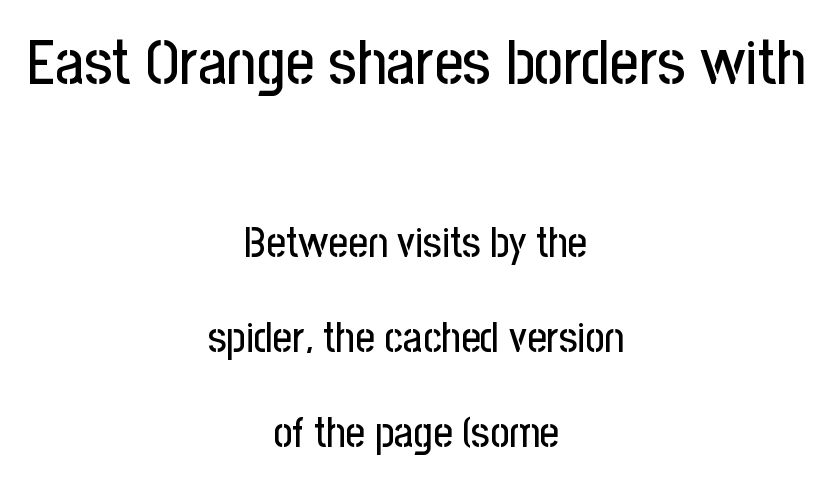
The image shows 63 px condensed sans-serif type, upright; set centered, loose line spacing (2.26x), normal letter spacing, not underlined; the first (top) block is 1.5x larger; low stroke contrast and a medium x-height.
